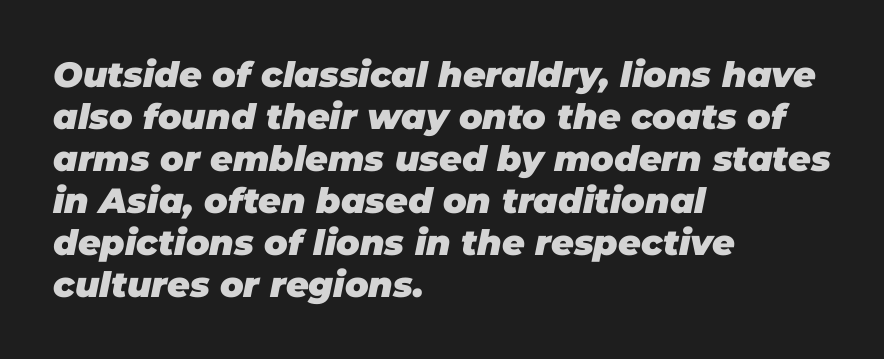
{"italic": "yes", "lean": "right", "slant_degrees": 11, "bold": "yes", "weight": "heavy", "width": "normal", "stroke_contrast": "low", "x_height": "large", "monospaced": "no", "underline": "no", "align": "left", "line_spacing_ratio": 1.2, "letter_spacing": "normal", "letter_spacing_em": 0.0, "glyph_px": 35}
